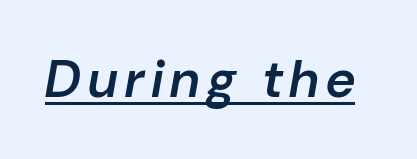
Q: Is the text bold? A: Semi-bold.
Q: Is the text italic (slanted)? A: Yes, it leans right by about 10 degrees.
Q: Is the text underlined? A: Yes.
Q: Width (condensed, normal, or wide)? A: Normal.
Q: Stroke contrast? A: Low.
Q: x-height? A: Medium.
Q: Monospaced? A: No.
